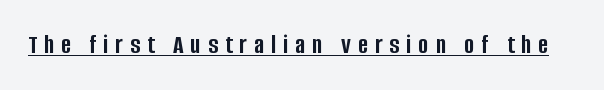
The image shows 27 px bold type, upright; set unusually wide letter spacing (+0.26 em), underlined.
